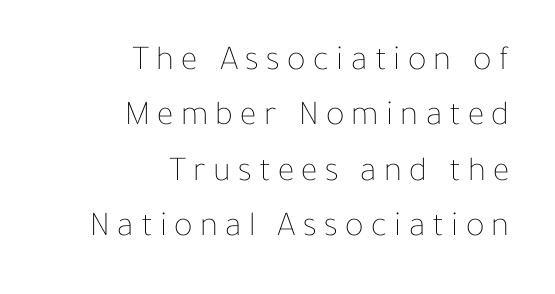
The image shows 35 px thin type, upright; set right-aligned, normal line spacing (1.58x), unusually wide letter spacing (+0.21 em), not underlined; low stroke contrast and a medium x-height.
